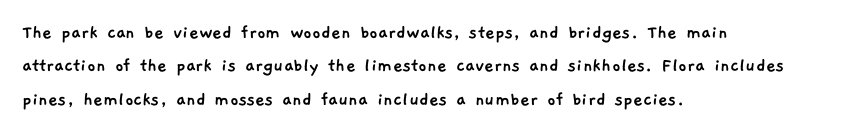
The image shows 21 px text type; set left-aligned, normal line spacing (1.59x), normal letter spacing, not underlined.
